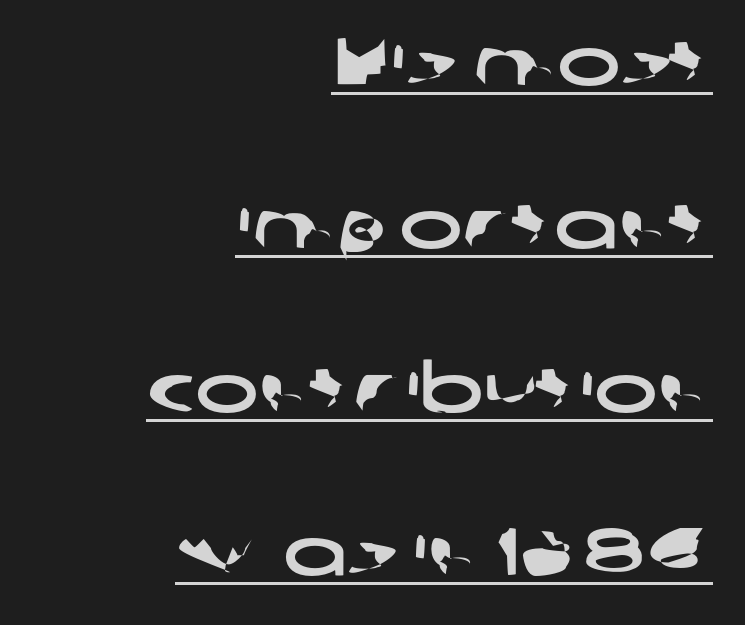
The image shows 67 px wide sans-serif type; set right-aligned, loose line spacing (2.44x), normal letter spacing, underlined; low stroke contrast and a medium x-height.
